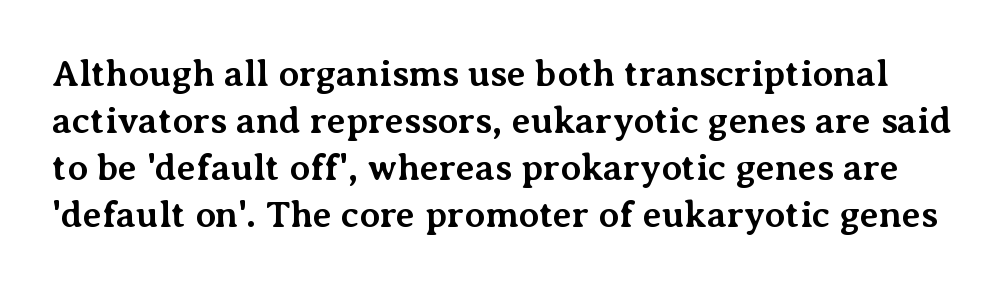
Italic: no, the glyphs are upright roman. Type style note: has serifs. Honestly, the row spacing looks completely unremarkable. No extra tracking has been applied to these lines. Looks like regular typesetting: each glyph gets only the width it needs.
